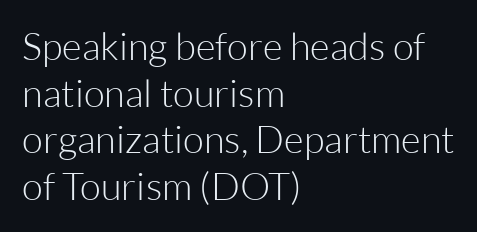
No feet cap the strokes, marking this as sans-serif type. There is no visible air inserted between adjacent glyphs. Ordinary non-slanted type is in use. The strokes carry an ordinary text weight at most. Notice how the passage keeps a crisp vertical edge on the left only.
